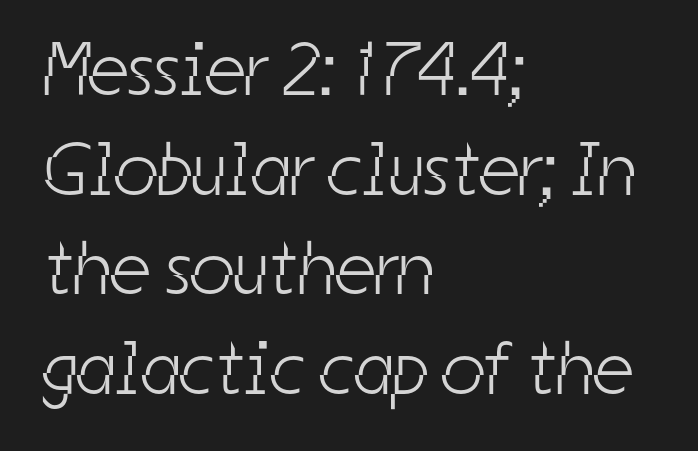
The image shows 76 px light, condensed sans-serif type; set left-aligned, normal line spacing (1.31x), normal letter spacing, not underlined; low stroke contrast and a medium x-height.
